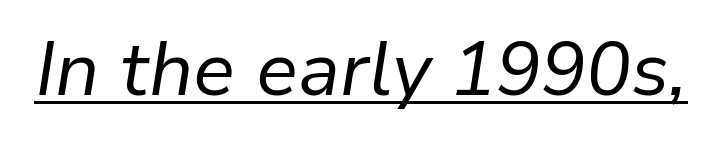
Q: Is the text bold? A: No.
Q: Is the text italic (slanted)? A: Yes, it leans right by about 9 degrees.
Q: Is the text underlined? A: Yes.
Q: Is the spacing between letters normal or unusually wide? A: Normal.
Q: Width (condensed, normal, or wide)? A: Normal.
Q: Stroke contrast? A: Low.
Q: x-height? A: Medium.
Q: Monospaced? A: No.
